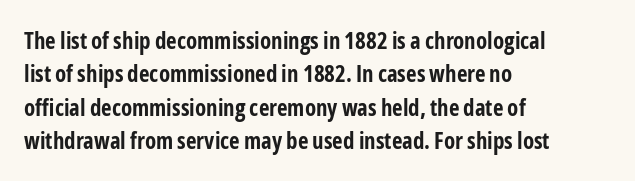
Every letter is thick-stroked: bold, no question. The space directly below the letters is spotless. How would I describe the line gaps? Plain and ordinary. A classic flush-left, rag-right setting is used for this passage. The specimen reads as upright at a glance.
